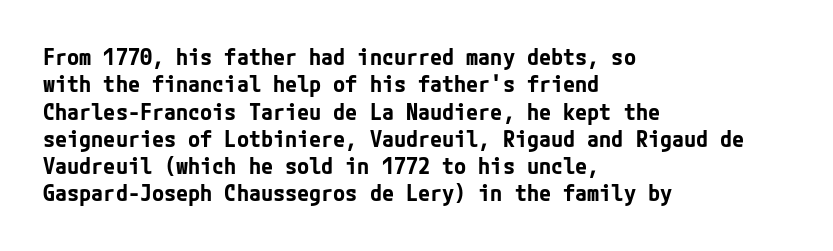
Chunky letters — that's bold for sure. Caption: standard tracking, unaltered. Descenders are the only things crossing below the line. Typeset ragged right — the left edge is the straight one. The letters stand upright; this is a roman face.
